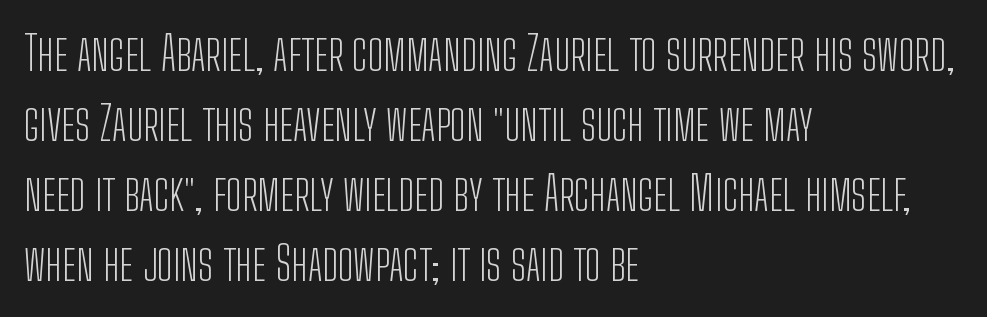
Q: Is the text bold? A: No.
Q: Is the text italic (slanted)? A: No, it is upright.
Q: Is the typeface a serif or a sans-serif typeface? A: Sans-serif.
Q: Is the text underlined? A: No.
Q: How is the paragraph aligned? A: Left-aligned.
Q: Is the spacing between letters normal or unusually wide? A: Normal.
Q: Is the spacing between lines tight, normal or loose? A: Normal.
Q: Width (condensed, normal, or wide)? A: Condensed.
Q: Stroke contrast? A: Low.
Q: x-height? A: Medium.
Q: Monospaced? A: No.
